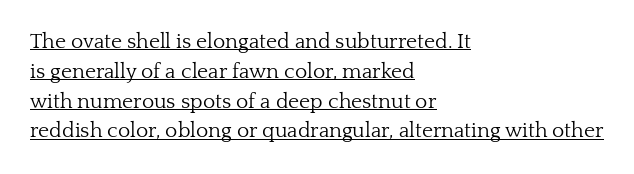
A rule runs beneath these lines of type. When letters stand straight like this, we call the style roman or upright. Tracking value appears to be zero — textbook default spacing. These lines sit exactly where default settings would place them. Nothing heavy about these letters — not bold at all. Compared with a centered layout, this one pins lines to the left instead.
